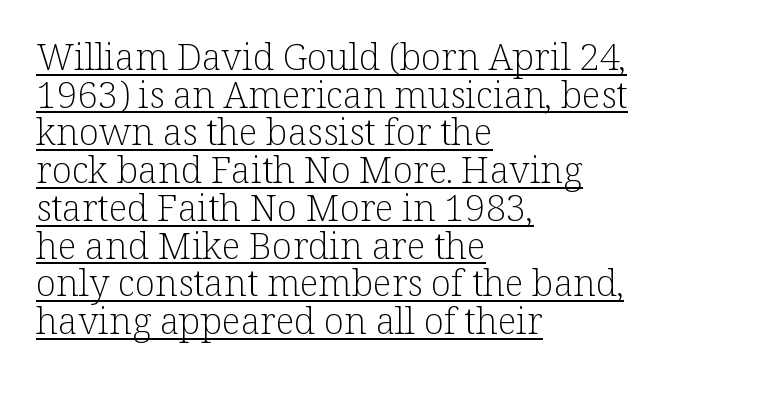
Q: Is the text bold? A: No.
Q: Is the text italic (slanted)? A: No, it is upright.
Q: Is the typeface a serif or a sans-serif typeface? A: Serif.
Q: Is the text underlined? A: Yes.
Q: How is the paragraph aligned? A: Left-aligned.
Q: Is the spacing between letters normal or unusually wide? A: Normal.
Q: Is the spacing between lines tight, normal or loose? A: Tight.
Q: Width (condensed, normal, or wide)? A: Normal.
Q: Stroke contrast? A: Low.
Q: x-height? A: Medium.
Q: Monospaced? A: No.
